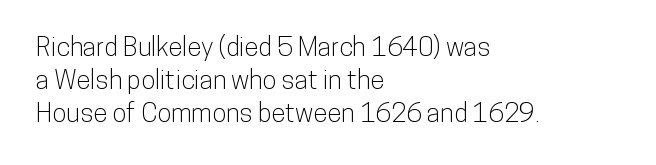
{"italic": "no", "underline": "no", "align": "left", "line_spacing": "normal", "line_spacing_ratio": 1.26, "letter_spacing": "normal", "letter_spacing_em": 0.0, "glyph_px": 26}
